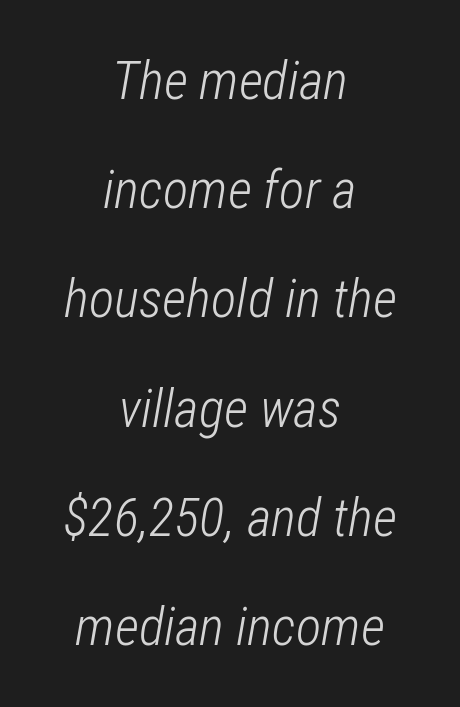
The image shows 53 px light, condensed type, italic (leaning right); set centered, loose line spacing (2.06x), normal letter spacing, not underlined; low stroke contrast and a medium x-height.
